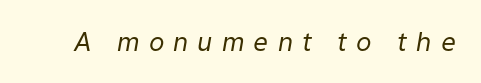
The zone under the glyphs is completely vacant. Glyph-to-glyph distance is far greater than everyday printed text. Yep, that's italic — everything's leaning. Weight: regular or lighter.
